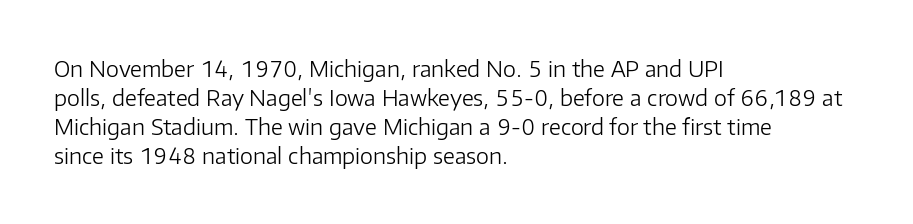
Q: Is the text bold? A: No.
Q: Is the text italic (slanted)? A: No, it is upright.
Q: Is the text underlined? A: No.
Q: How is the paragraph aligned? A: Left-aligned.
Q: Is the spacing between letters normal or unusually wide? A: Normal.
Q: Is the spacing between lines tight, normal or loose? A: Normal.
